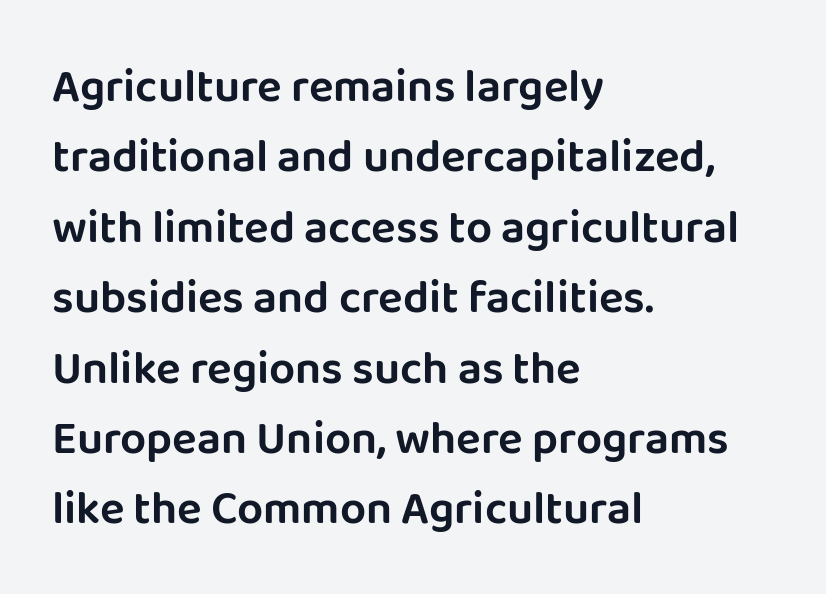
Q: Is the text italic (slanted)? A: No, it is upright.
Q: Is the typeface a serif or a sans-serif typeface? A: Sans-serif.
Q: Is the text underlined? A: No.
Q: How is the paragraph aligned? A: Left-aligned.
Q: Is the spacing between letters normal or unusually wide? A: Normal.
Q: Is the spacing between lines tight, normal or loose? A: Normal.
Q: Width (condensed, normal, or wide)? A: Normal.
Q: Stroke contrast? A: Low.
Q: x-height? A: Large.
Q: Monospaced? A: No.
